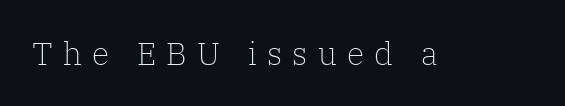
{"serif": "yes", "italic": "no", "bold": "no", "weight": "light", "width": "normal", "stroke_contrast": "low", "x_height": "medium", "monospaced": "no", "underline": "no", "letter_spacing": "wide", "letter_spacing_em": 0.32, "glyph_px": 32}
